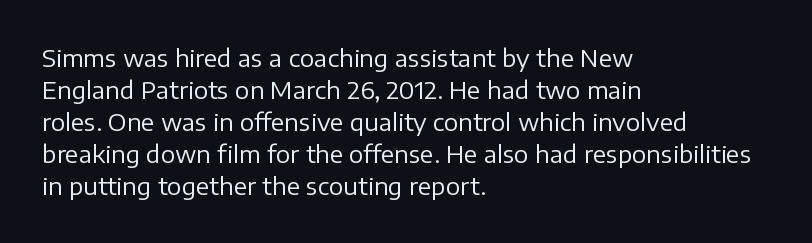
Q: Is the text bold? A: No.
Q: Is the text italic (slanted)? A: No, it is upright.
Q: Is the text underlined? A: No.
Q: How is the paragraph aligned? A: Left-aligned.
Q: Is the spacing between letters normal or unusually wide? A: Normal.
Q: Is the spacing between lines tight, normal or loose? A: Normal.
